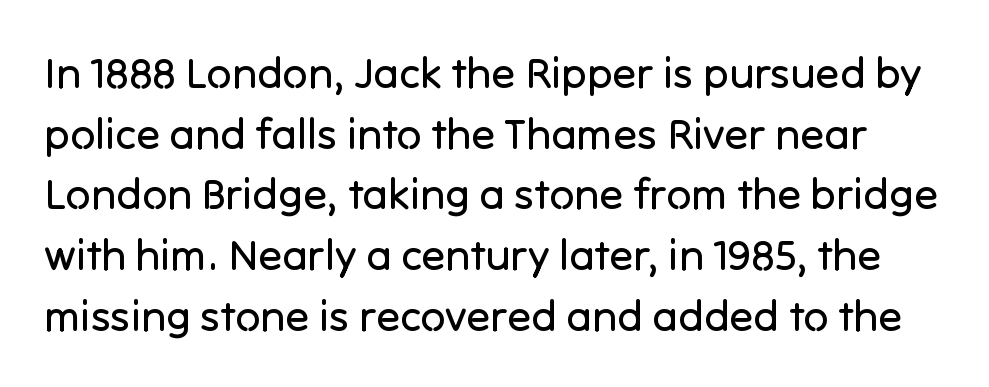
{"serif": "no", "italic": "no", "bold": "no", "weight": "regular", "width": "normal", "stroke_contrast": "low", "x_height": "medium", "monospaced": "no", "underline": "no", "line_spacing": "normal", "line_spacing_ratio": 1.38, "letter_spacing": "normal", "letter_spacing_em": 0.0, "glyph_px": 44}
